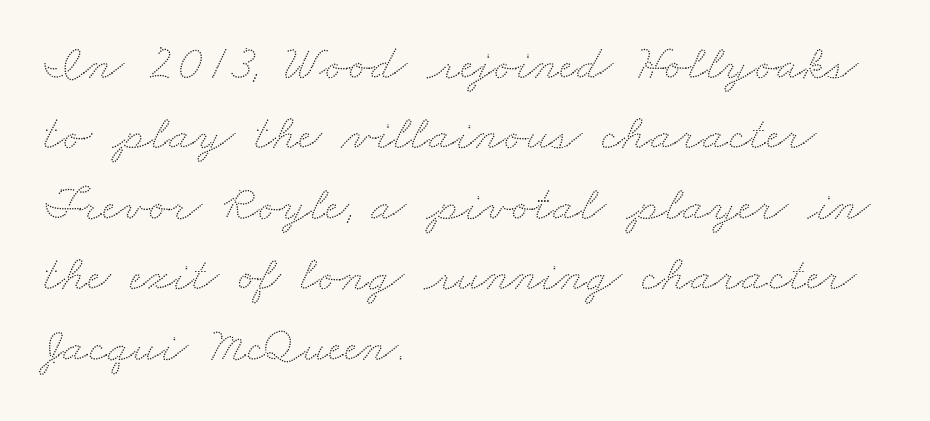
Q: Is the text underlined? A: No.
Q: How is the paragraph aligned? A: Left-aligned.
Q: Is the spacing between letters normal or unusually wide? A: Normal.
Q: Is the spacing between lines tight, normal or loose? A: Normal.
Q: Width (condensed, normal, or wide)? A: Wide.
Q: Stroke contrast? A: Low.
Q: x-height? A: Small.
Q: Monospaced? A: No.
